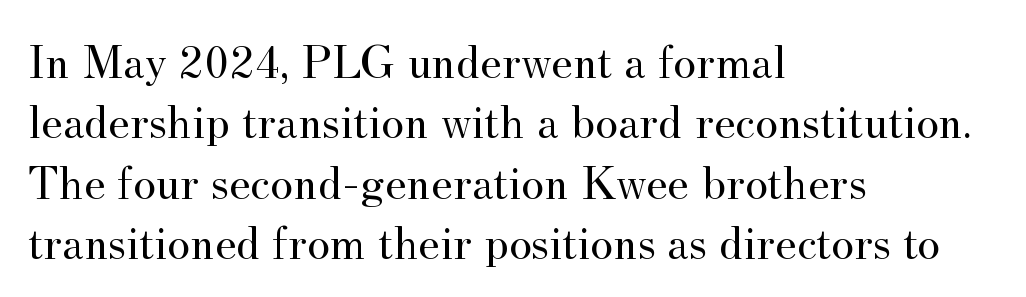
Only glyphs here, with clear space below each row. This sample uses a serif face. The font sits on the lighter half of the weight spectrum, regular included. The letterforms sit shoulder to shoulder at normal distance.
